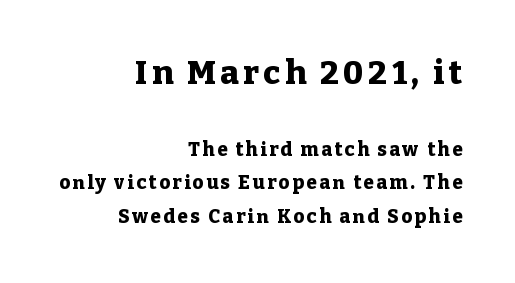
The image shows 33 px heavy serif type, upright; set right-aligned, line spacing 1.77x, not underlined; the first (top) block is 1.74x larger; low stroke contrast and a medium x-height.
